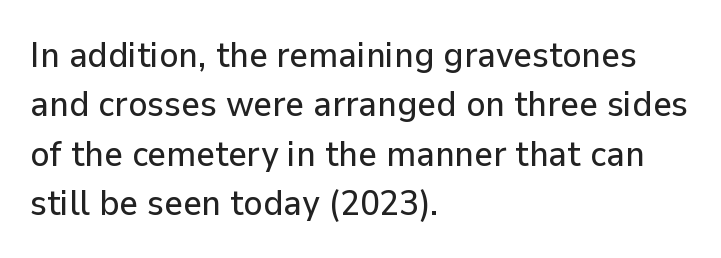
The image shows 36 px sans-serif type, upright; set left-aligned, normal line spacing (1.37x), normal letter spacing, not underlined; low stroke contrast and a medium x-height.
